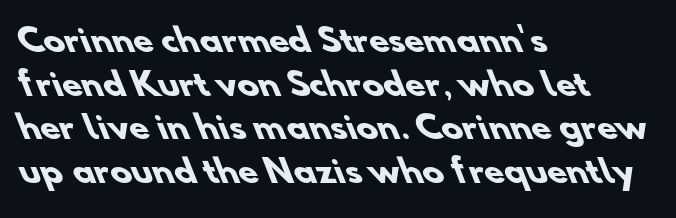
Varying glyph widths throughout — classic text-font behaviour. The lines sit at an ordinary, default distance from one another. Look at the stroke-to-counter ratio: heavy, a bold. Serif or sans? Sans — the stroke terminals are bare. The space beneath each line is pristine and unruled. These lines stack with their left ends in a neat column.
